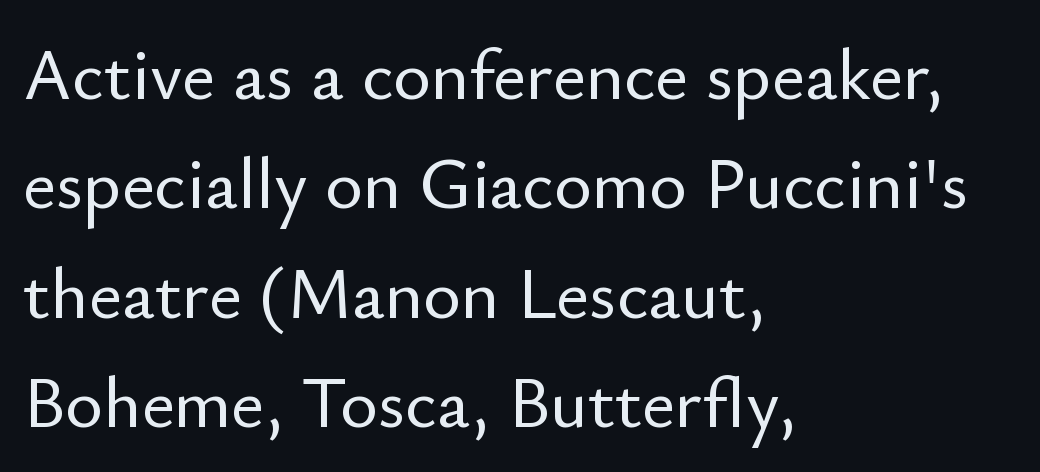
The passage shown has conventional tracking throughout. The lettering stays uniformly vertical, giving the passage a roman look. The paragraph has a hard left edge and a soft right edge. These lines sit exactly where default settings would place them. Decoration check: the copy has no underline. The face used here is proportionally spaced, like ordinary book or web type.
